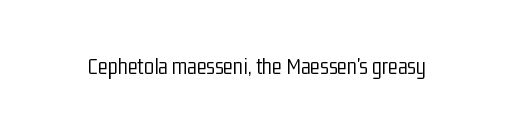
The type is set solid horizontally, with unmodified tracking. Words float on clear page, feet unadorned. A quiet, ordinary-to-light weight characterises the typeface. The type sits square on the baseline with zero lean.
